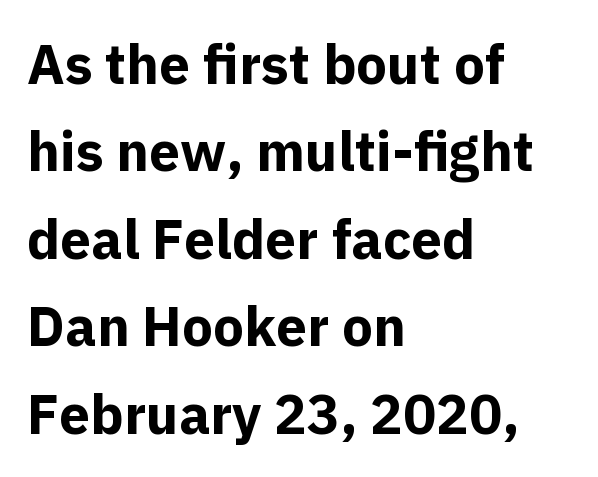
{"serif": "no", "italic": "no", "bold": "yes", "weight": "bold", "width": "normal", "x_height": "medium", "monospaced": "no", "underline": "no", "align": "left", "line_spacing": "normal", "line_spacing_ratio": 1.59, "letter_spacing": "normal", "letter_spacing_em": 0.0, "glyph_px": 55}
